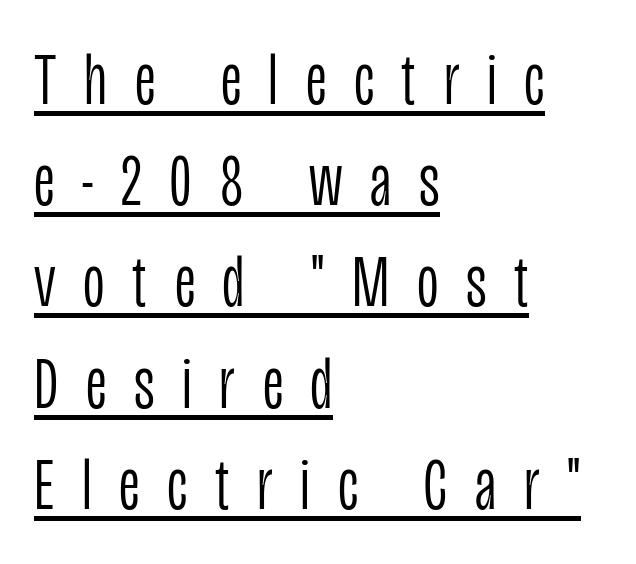
Q: Is the text bold? A: No.
Q: Is the text italic (slanted)? A: No, it is upright.
Q: Is the typeface a serif or a sans-serif typeface? A: Sans-serif.
Q: Is the text underlined? A: Yes.
Q: How is the paragraph aligned? A: Left-aligned.
Q: Is the spacing between letters normal or unusually wide? A: Unusually wide.
Q: Is the spacing between lines tight, normal or loose? A: Normal.
Q: Width (condensed, normal, or wide)? A: Condensed.
Q: Stroke contrast? A: Low.
Q: x-height? A: Large.
Q: Monospaced? A: No.
